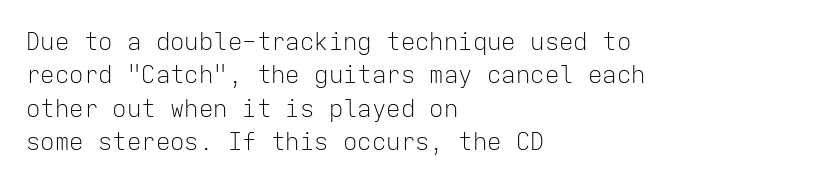
{"italic": "no", "bold": "no", "underline": "no", "align": "left", "line_spacing": "normal", "line_spacing_ratio": 1.39, "letter_spacing": "normal", "letter_spacing_em": 0.0, "glyph_px": 24}
